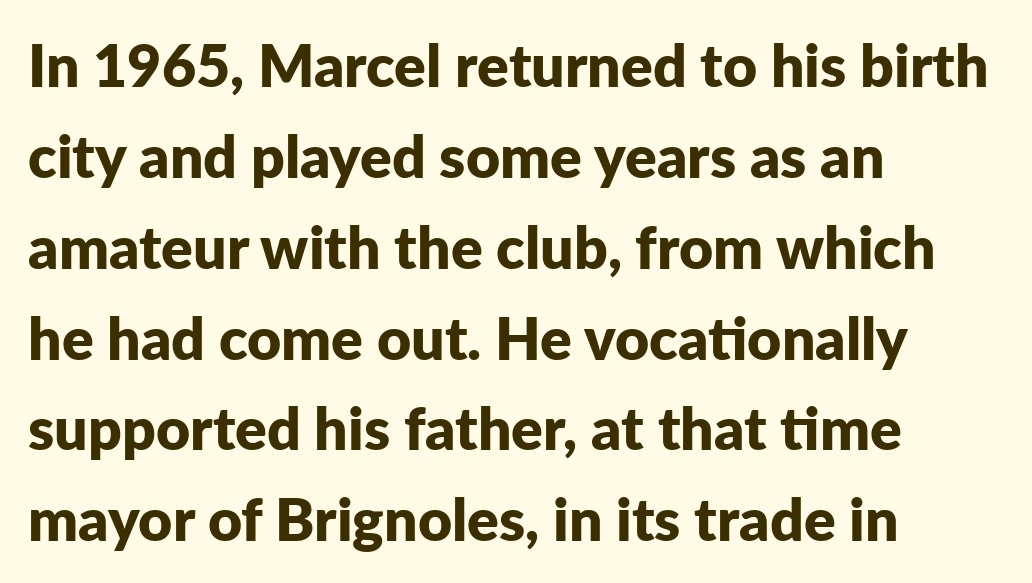
{"serif": "no", "italic": "no", "bold": "yes", "weight": "bold", "width": "normal", "stroke_contrast": "low", "x_height": "medium", "monospaced": "no", "underline": "no", "align": "left", "line_spacing": "normal", "line_spacing_ratio": 1.54, "letter_spacing": "normal", "letter_spacing_em": 0.0, "glyph_px": 59}
